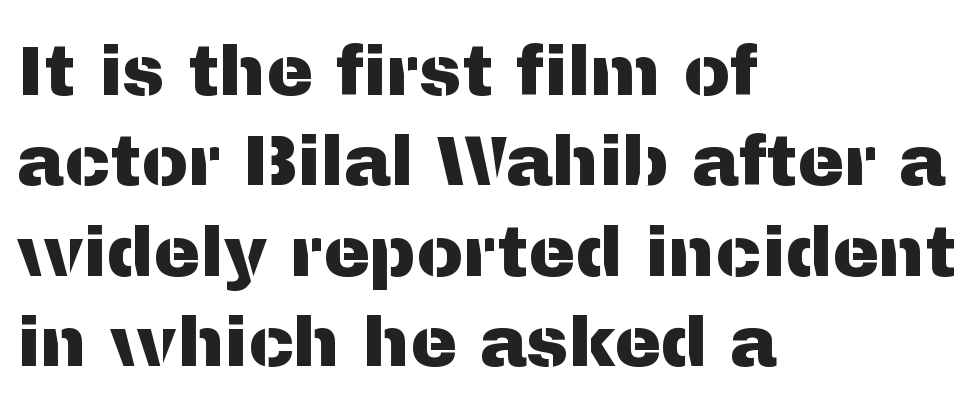
{"serif": "no", "italic": "no", "width": "normal", "stroke_contrast": "medium", "x_height": "medium", "monospaced": "no", "underline": "no", "align": "left", "line_spacing": "normal", "line_spacing_ratio": 1.29, "letter_spacing": "normal", "letter_spacing_em": 0.0, "glyph_px": 70}
